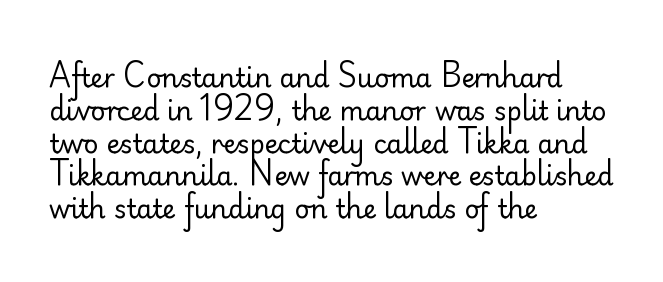
{"italic": "no", "bold": "no", "underline": "no", "align": "left", "line_spacing": "normal", "line_spacing_ratio": 1.26, "letter_spacing": "normal", "letter_spacing_em": 0.0, "glyph_px": 26}
